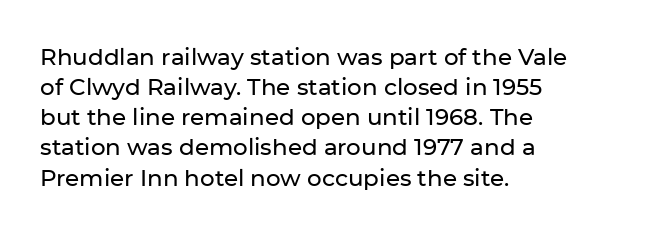
{"italic": "no", "underline": "no", "align": "left", "line_spacing": "normal", "line_spacing_ratio": 1.31, "letter_spacing": "normal", "letter_spacing_em": 0.0, "glyph_px": 23}
